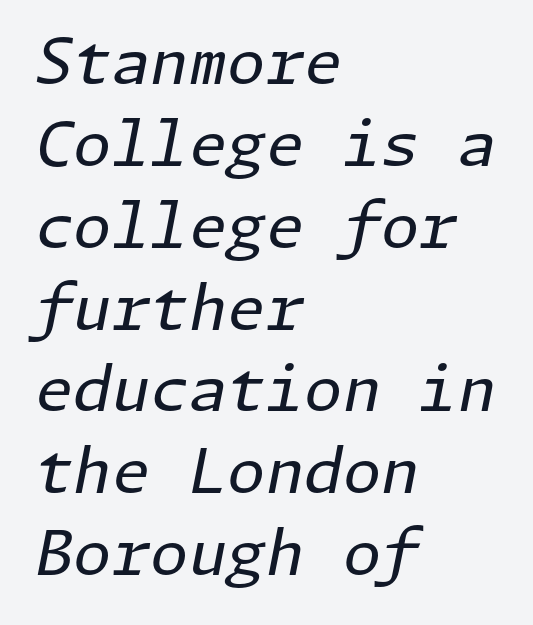
The image shows 62 px regular-weight type, italic (leaning right); set left-aligned, normal line spacing (1.32x), normal letter spacing, not underlined; low stroke contrast and a medium x-height.
